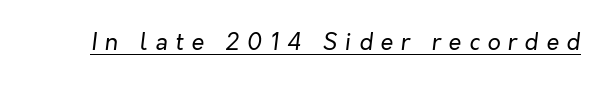
Stroke thickness stays within the range of a standard reading face or lighter. The face used here has a pronounced slope to its letters. This is underlined copy, the kind a proofreader might mark for attention. Compared with typical body copy, the letter spacing here is much looser.
